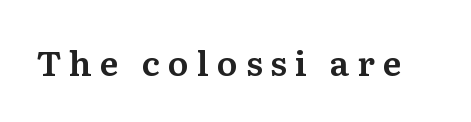
{"serif": "yes", "italic": "no", "width": "normal", "stroke_contrast": "medium", "x_height": "medium", "monospaced": "no", "underline": "no", "letter_spacing": "wide", "letter_spacing_em": 0.24, "glyph_px": 34}
